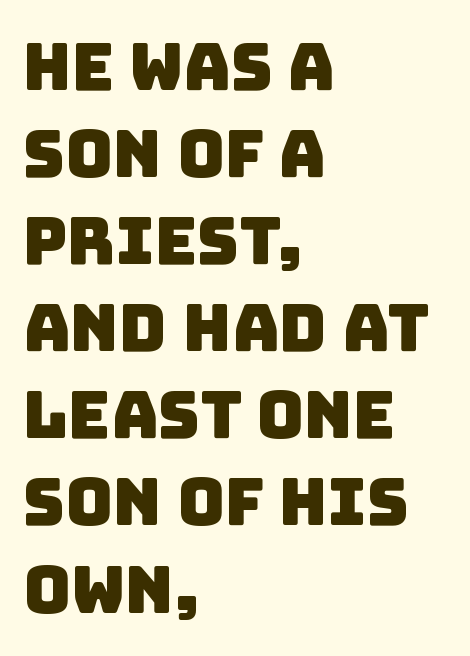
The image shows 65 px sans-serif type; set left-aligned, normal line spacing (1.34x), normal letter spacing, not underlined; low stroke contrast and a large x-height.
